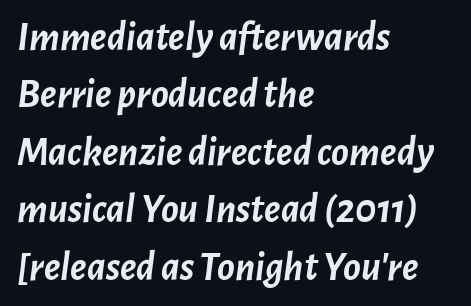
The image shows 41 px semibold type, italic (leaning right); set left-aligned, normal line spacing (1.4x), normal letter spacing, not underlined; low stroke contrast and a medium x-height.
